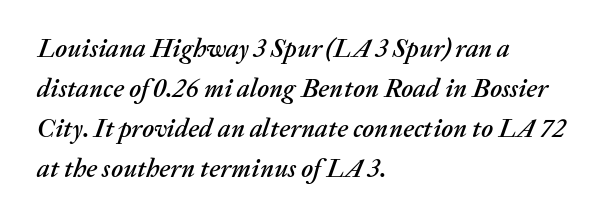
The image shows 26 px text type, italic (leaning right); set left-aligned, normal line spacing (1.54x), normal letter spacing, not underlined.
